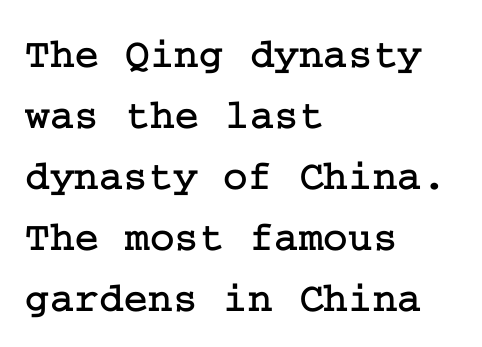
{"serif": "yes", "italic": "no", "width": "normal", "stroke_contrast": "low", "x_height": "medium", "underline": "no", "align": "left", "line_spacing": "normal", "line_spacing_ratio": 1.45, "letter_spacing": "normal", "letter_spacing_em": 0.0, "glyph_px": 42}
